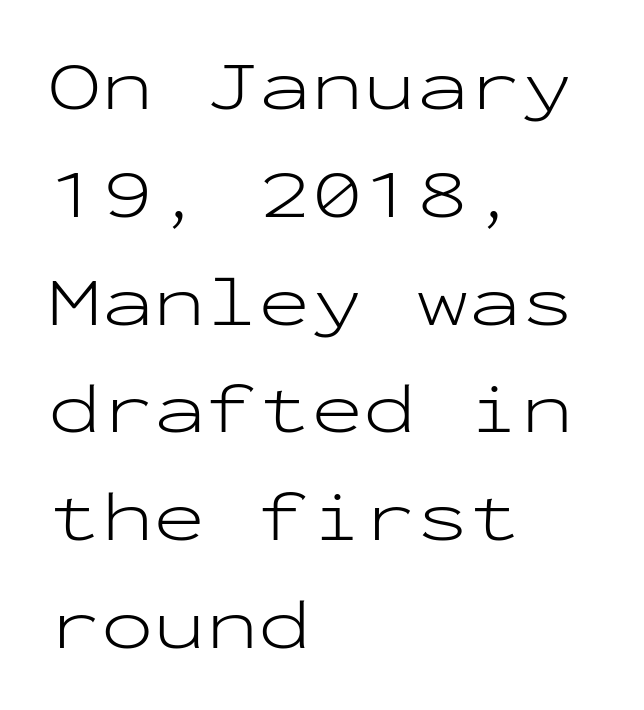
{"serif": "no", "italic": "no", "bold": "no", "weight": "light", "width": "wide", "stroke_contrast": "low", "x_height": "medium", "monospaced": "yes", "underline": "no", "align": "left", "line_spacing": "normal", "line_spacing_ratio": 1.54, "letter_spacing": "normal", "letter_spacing_em": 0.0, "glyph_px": 70}
